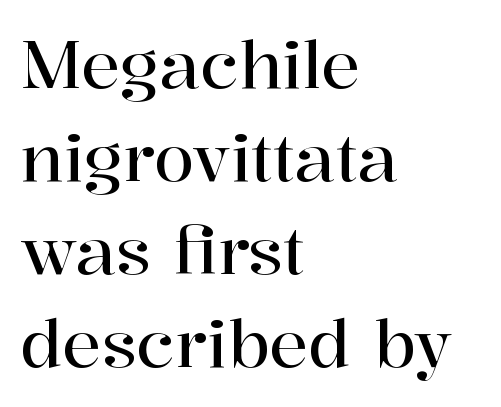
{"serif": "yes", "italic": "no", "width": "normal", "stroke_contrast": "high", "x_height": "medium", "monospaced": "no", "underline": "no", "align": "left", "line_spacing": "normal", "line_spacing_ratio": 1.43, "letter_spacing": "normal", "letter_spacing_em": 0.0, "glyph_px": 65}
